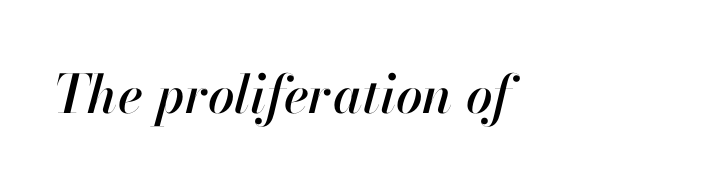
Do the characters align in a grid? No, the font is proportional. Compared with ordinary roman type, these characters are visibly tilted. The letterforms sit shoulder to shoulder at normal distance. Decoration check: the copy has no underline.
